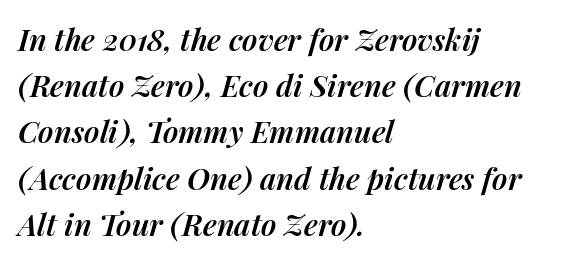
{"italic": "yes", "lean": "right", "slant_degrees": 14, "bold": "semi", "weight": "semibold", "width": "normal", "stroke_contrast": "medium", "x_height": "medium", "monospaced": "no", "underline": "no", "align": "left", "line_spacing": "normal", "line_spacing_ratio": 1.54, "letter_spacing": "normal", "letter_spacing_em": 0.0, "glyph_px": 30}
